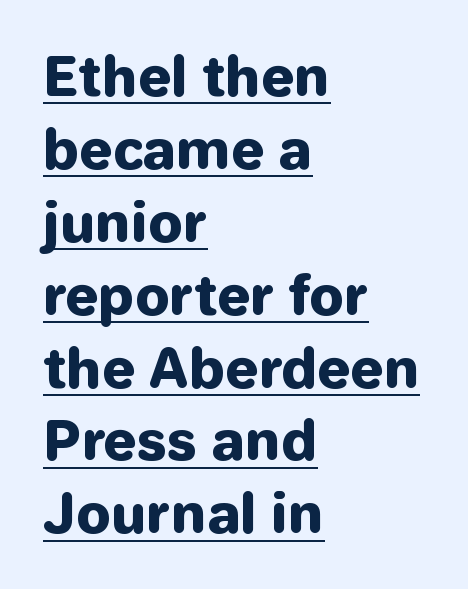
{"serif": "no", "italic": "no", "bold": "yes", "weight": "heavy", "width": "normal", "stroke_contrast": "low", "x_height": "medium", "monospaced": "no", "underline": "yes", "align": "left", "line_spacing": "normal", "line_spacing_ratio": 1.35, "letter_spacing": "normal", "letter_spacing_em": 0.0, "glyph_px": 54}
